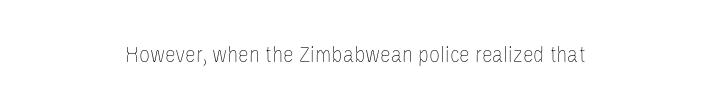
Q: Is the text bold? A: No.
Q: Is the text italic (slanted)? A: No, it is upright.
Q: Is the text underlined? A: No.
Q: How is the paragraph aligned? A: Centered.
Q: Is the spacing between letters normal or unusually wide? A: Normal.
